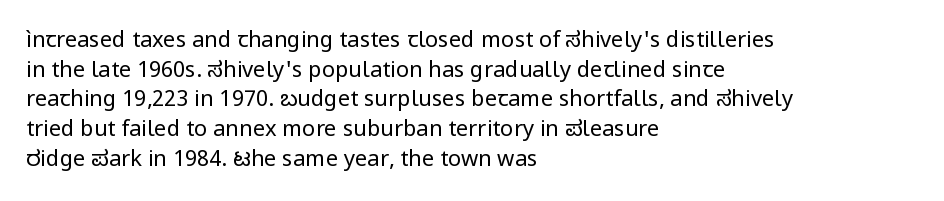
{"italic": "no", "bold": "no", "underline": "no", "align": "left", "line_spacing": "normal", "line_spacing_ratio": 1.35, "letter_spacing": "normal", "letter_spacing_em": 0.0, "glyph_px": 22}
